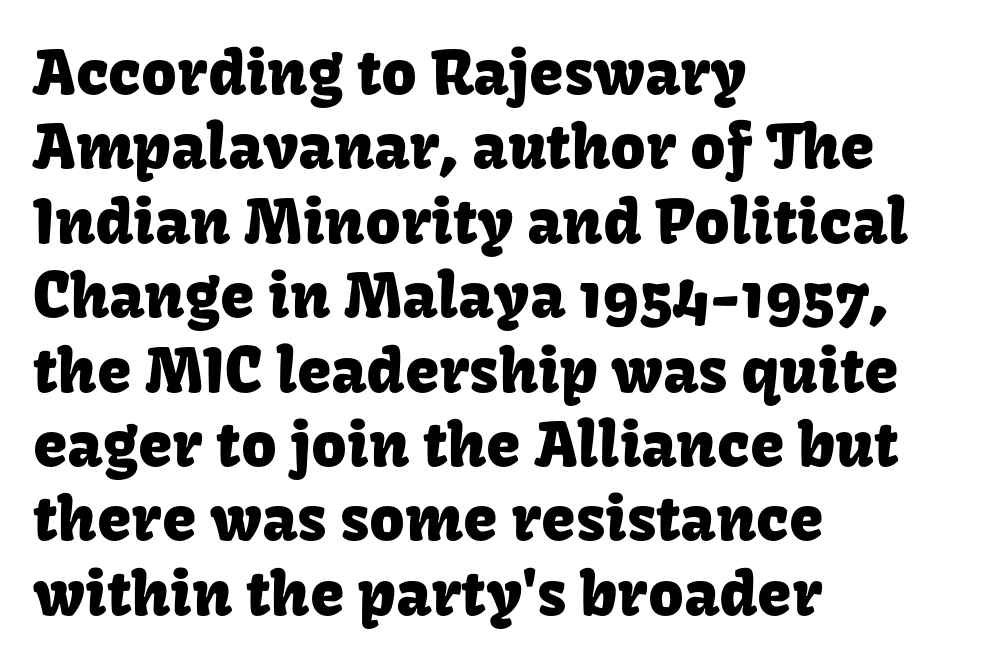
{"serif": "no", "italic": "no", "width": "normal", "stroke_contrast": "low", "x_height": "medium", "monospaced": "no", "underline": "no", "align": "left", "line_spacing_ratio": 1.2, "letter_spacing": "normal", "letter_spacing_em": 0.0, "glyph_px": 62}
